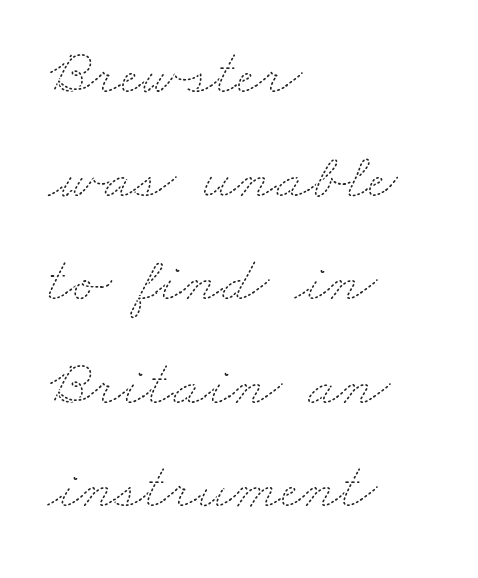
{"bold": "no", "weight": "thin", "width": "wide", "stroke_contrast": "medium", "x_height": "small", "monospaced": "no", "underline": "no", "align": "left", "line_spacing": "normal", "line_spacing_ratio": 1.57, "letter_spacing": "normal", "letter_spacing_em": 0.0, "glyph_px": 66}
